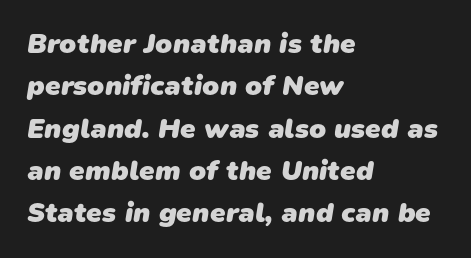
Compared with typical paragraphs, the rows here are spaced about the same. The space directly below the letters is spotless. Line starts are locked; line ends wander. Heavy-handed strokes throughout: this text is bold. The rendering shows plain stroke endings on the letterforms — a sans-serif design.
